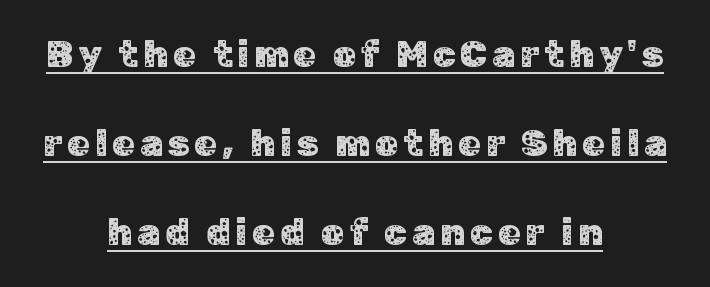
Proportional: the letters do not fall into vertical columns. No feet cap the strokes, marking this as sans-serif type. Compared with a flush-left layout, this one balances lines on the center instead. Every word sits above its own underline.
